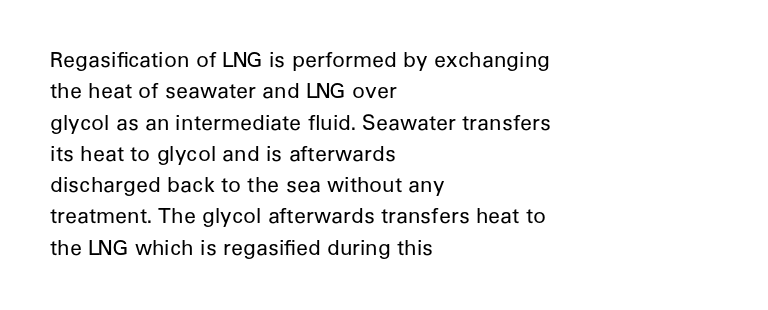
Ordinary non-slanted type is in use. Honestly, the row spacing looks completely unremarkable. These lines keep a tight, regular rhythm from letter to letter. These lines stack with their left ends in a neat column.
